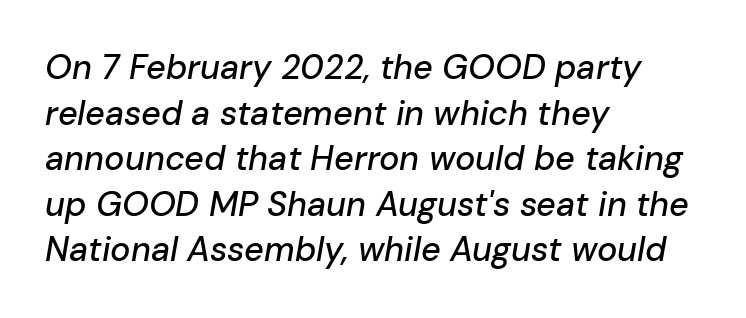
The axis of the letterforms is tilted away from vertical. Spacing verdict: proportional, widths tailored to each character. The typesetter chose a ragged-right arrangement here. Bare-footed words on every line. Words appear dense and cohesive because spacing is normal. Quick note: interline space is typical.
